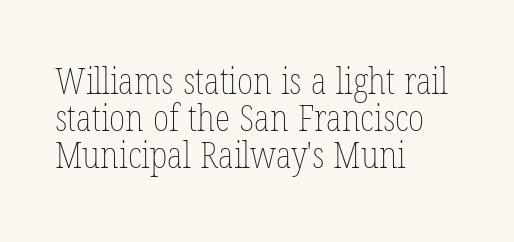
The image shows 36 px thin, condensed type, upright; set left-aligned, tight line spacing (1.03x), normal letter spacing, not underlined; low stroke contrast and a medium x-height.
